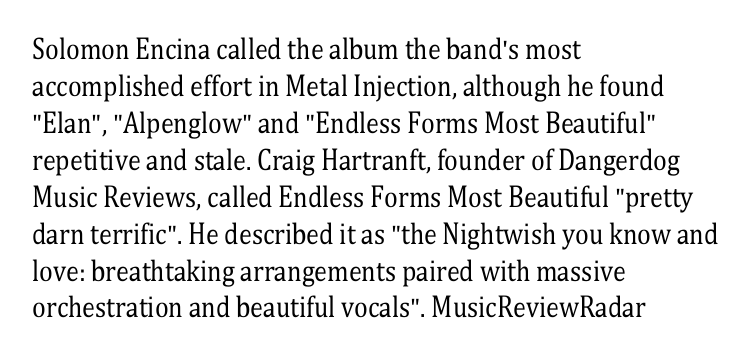
Q: Is the text bold? A: No.
Q: Is the text italic (slanted)? A: No, it is upright.
Q: Is the text underlined? A: No.
Q: How is the paragraph aligned? A: Left-aligned.
Q: Is the spacing between letters normal or unusually wide? A: Normal.
Q: Is the spacing between lines tight, normal or loose? A: Normal.
